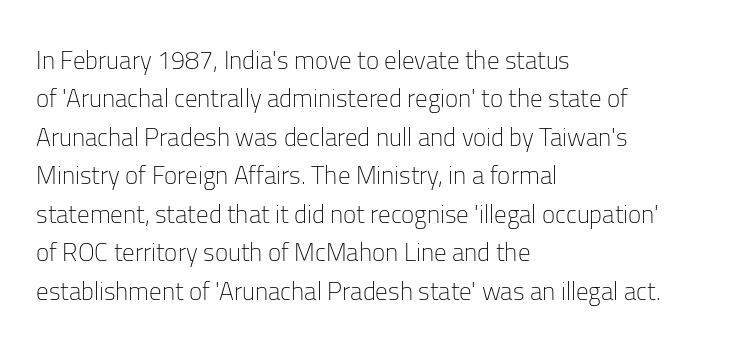
The image shows 25 px text type, upright; set left-aligned, normal line spacing (1.54x), normal letter spacing, not underlined.
